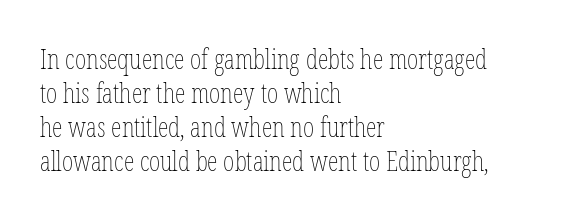
The image shows 27 px text type, upright; set left-aligned, normal line spacing (1.26x), normal letter spacing, not underlined.
